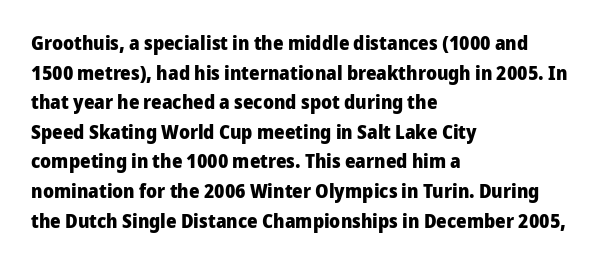
The rendering uses a bold face; every stroke is thick and dark. Compared with a centered layout, this one pins lines to the left instead. Underline: absent. In terms of letterspacing, this is plain default setting. Italic: no, the glyphs are upright roman. How would I describe the line gaps? Plain and ordinary.
